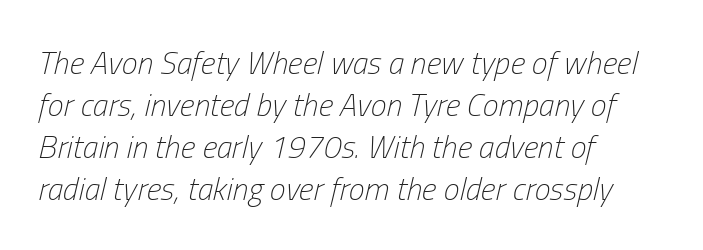
Q: Is the text bold? A: No.
Q: Is the text italic (slanted)? A: Yes, it leans right by about 13 degrees.
Q: Is the text underlined? A: No.
Q: How is the paragraph aligned? A: Left-aligned.
Q: Is the spacing between letters normal or unusually wide? A: Normal.
Q: Is the spacing between lines tight, normal or loose? A: Normal.
Q: Width (condensed, normal, or wide)? A: Condensed.
Q: Stroke contrast? A: Low.
Q: x-height? A: Medium.
Q: Monospaced? A: No.
